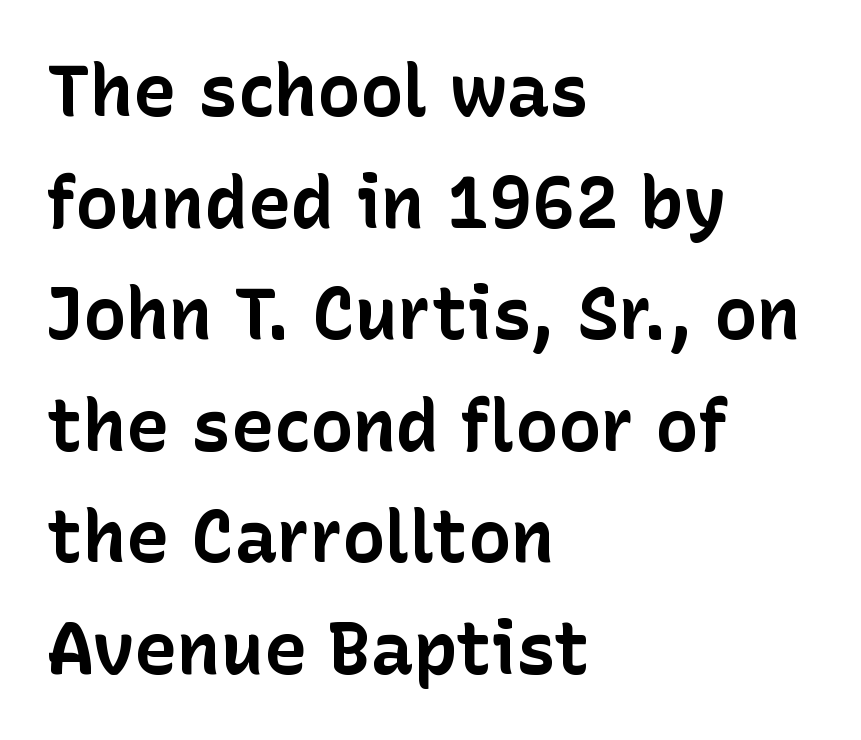
{"serif": "no", "italic": "no", "bold": "yes", "weight": "bold", "width": "normal", "stroke_contrast": "low", "x_height": "medium", "monospaced": "no", "underline": "no", "align": "left", "line_spacing": "normal", "line_spacing_ratio": 1.55, "letter_spacing": "normal", "letter_spacing_em": 0.0, "glyph_px": 72}
